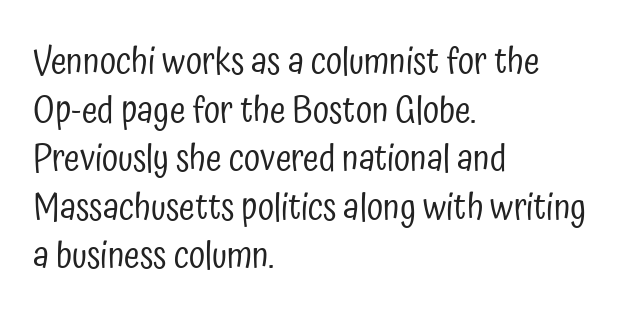
Q: Is the text bold? A: No.
Q: Is the text italic (slanted)? A: No, it is upright.
Q: Is the typeface a serif or a sans-serif typeface? A: Sans-serif.
Q: Is the text underlined? A: No.
Q: How is the paragraph aligned? A: Left-aligned.
Q: Is the spacing between letters normal or unusually wide? A: Normal.
Q: Is the spacing between lines tight, normal or loose? A: Normal.
Q: Width (condensed, normal, or wide)? A: Condensed.
Q: Stroke contrast? A: Low.
Q: x-height? A: Medium.
Q: Monospaced? A: No.
